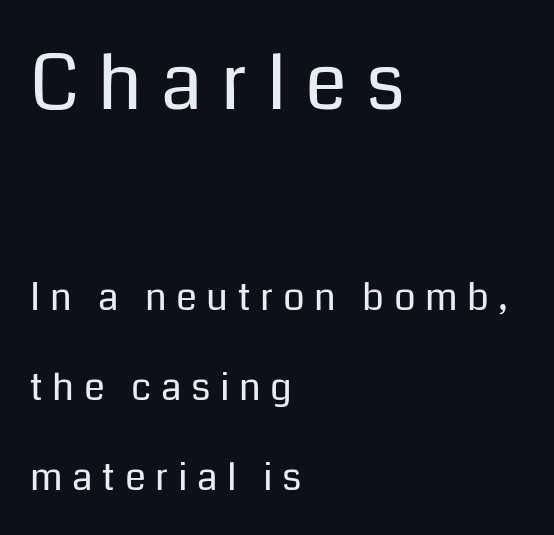
The image shows 76 px regular-weight sans-serif type, upright; set left-aligned, loose line spacing (2.36x), unusually wide letter spacing (+0.25 em), not underlined; the first (top) block is 2.0x larger; low stroke contrast and a medium x-height.
